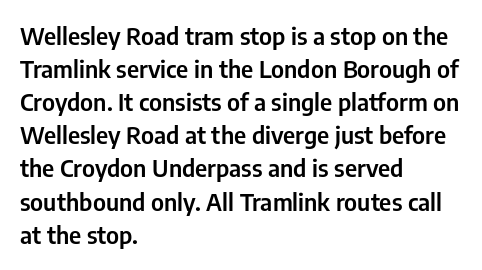
{"italic": "no", "underline": "no", "align": "left", "line_spacing": "normal", "line_spacing_ratio": 1.38, "letter_spacing": "normal", "letter_spacing_em": 0.0, "glyph_px": 24}
